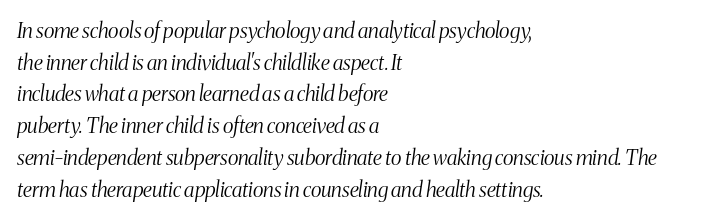
{"italic": "yes", "lean": "right", "slant_degrees": 8, "bold": "no", "underline": "no", "align": "left", "line_spacing": "normal", "line_spacing_ratio": 1.51, "letter_spacing": "normal", "letter_spacing_em": 0.0, "glyph_px": 21}
